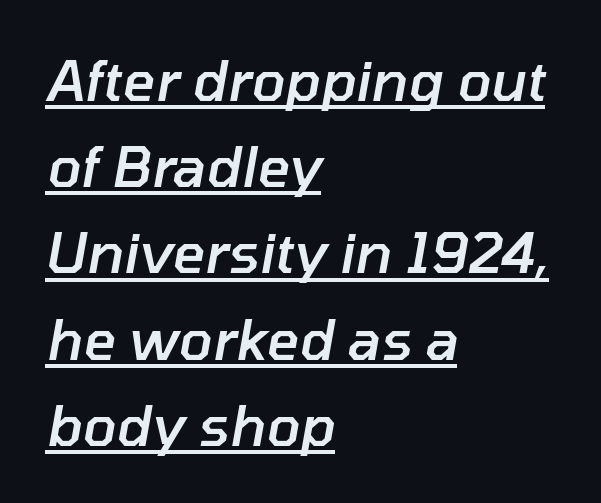
{"italic": "yes", "lean": "right", "slant_degrees": 10, "bold": "semi", "weight": "semibold", "width": "normal", "stroke_contrast": "low", "x_height": "medium", "monospaced": "no", "underline": "yes", "align": "left", "line_spacing": "normal", "line_spacing_ratio": 1.54, "letter_spacing": "normal", "letter_spacing_em": 0.0, "glyph_px": 56}
